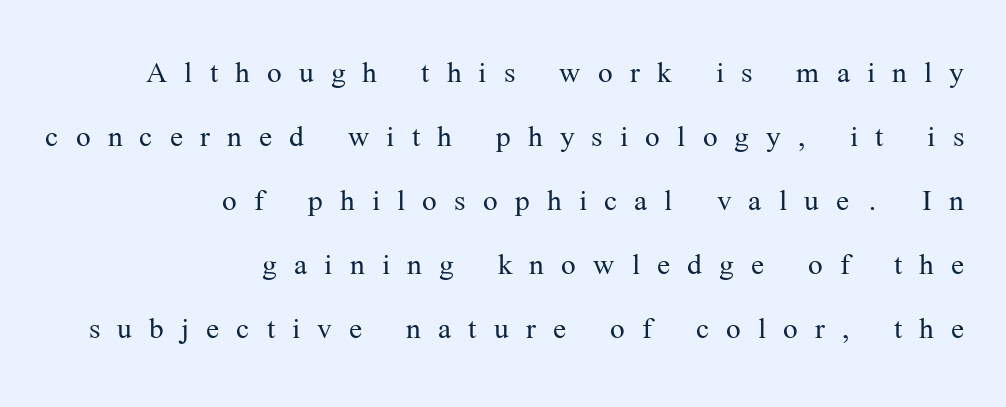
The image shows 39 px light serif type, upright; set right-aligned, normal line spacing (1.64x), unusually wide letter spacing (+0.44 em), not underlined; medium stroke contrast and a medium x-height.
